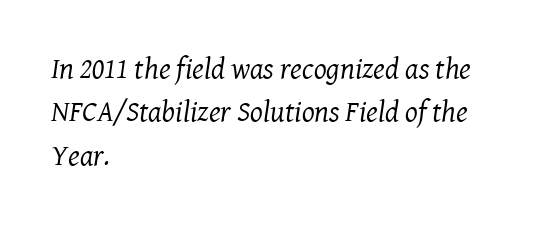
Q: Is the text bold? A: No.
Q: Is the text italic (slanted)? A: Yes, it leans right by about 8 degrees.
Q: Is the typeface a serif or a sans-serif typeface? A: Serif.
Q: Is the text underlined? A: No.
Q: How is the paragraph aligned? A: Left-aligned.
Q: Is the spacing between letters normal or unusually wide? A: Normal.
Q: Is the spacing between lines tight, normal or loose? A: Normal.
Q: Width (condensed, normal, or wide)? A: Normal.
Q: Stroke contrast? A: Medium.
Q: x-height? A: Medium.
Q: Monospaced? A: No.
